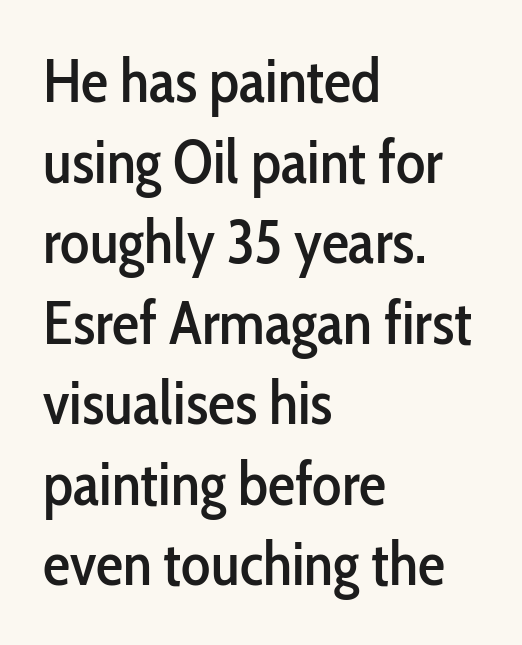
The image shows 61 px condensed sans-serif type, upright; set left-aligned, normal line spacing (1.32x), normal letter spacing, not underlined; low stroke contrast and a medium x-height.
